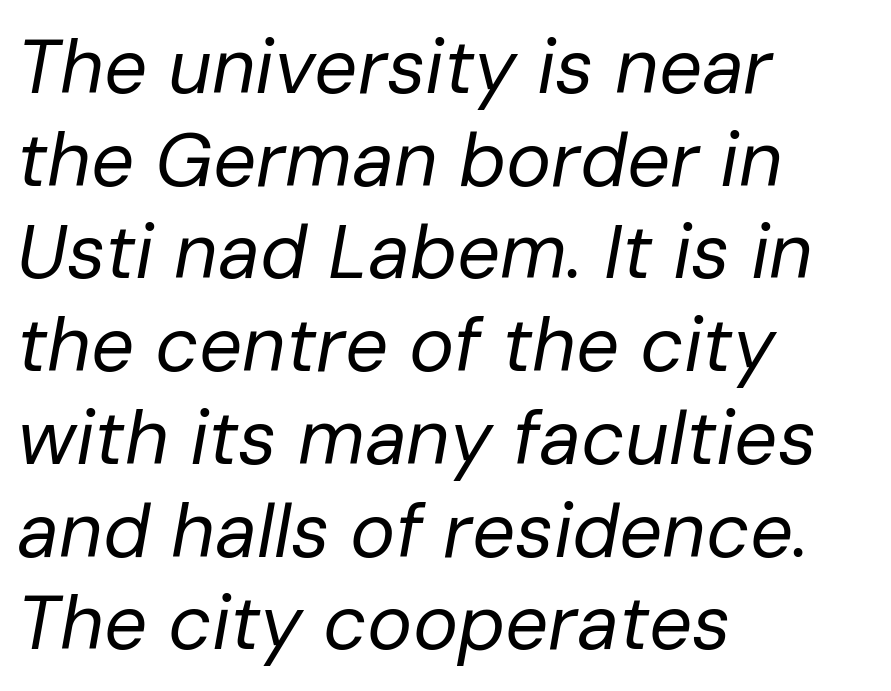
Notice how the passage keeps a crisp vertical edge on the left only. The baseline area is clear. The face used here is proportionally spaced, like ordinary book or web type. Tall strokes in this sample are angled rather than plumb.
